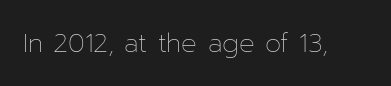
{"italic": "no", "bold": "no", "underline": "no", "letter_spacing": "normal", "letter_spacing_em": 0.0, "glyph_px": 26}
